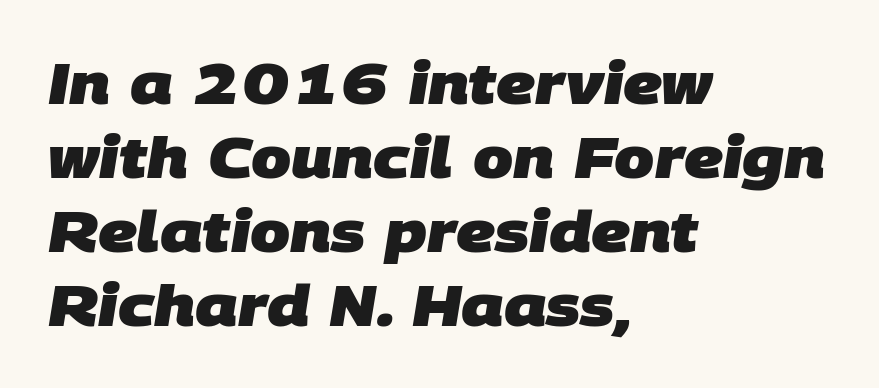
The text was rendered using a sans face with plain stroke endings. Heft: maximum for text — a bold. Standard letterfit; no display-style spreading of the glyphs. Honestly, the row spacing looks completely unremarkable. The ragged edge is on the right, which tells us the setting is flush left. Each letter keeps its own natural width here, so spacing adapts to shape.
